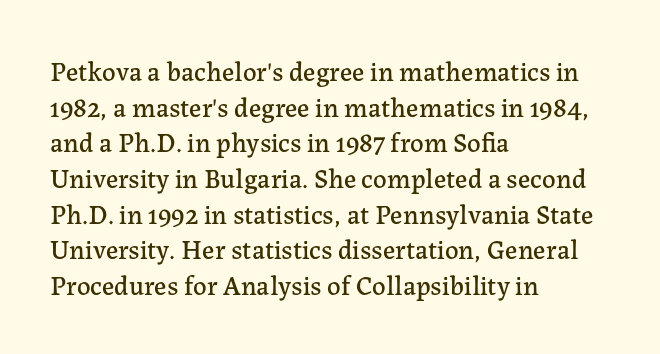
{"italic": "no", "underline": "no", "align": "left", "line_spacing": "normal", "line_spacing_ratio": 1.32, "letter_spacing": "normal", "letter_spacing_em": 0.0, "glyph_px": 27}
